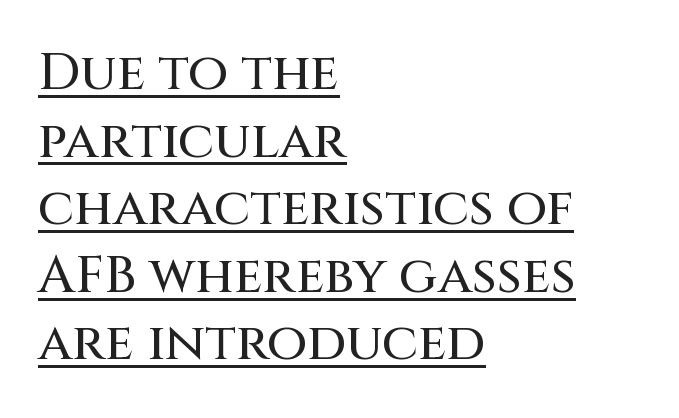
{"serif": "no", "italic": "no", "width": "normal", "stroke_contrast": "medium", "x_height": "large", "monospaced": "no", "underline": "yes", "align": "left", "line_spacing": "normal", "line_spacing_ratio": 1.3, "letter_spacing": "normal", "letter_spacing_em": 0.0, "glyph_px": 52}
